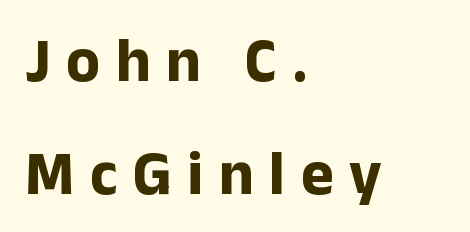
Q: Is the text bold? A: Yes.
Q: Is the text italic (slanted)? A: No, it is upright.
Q: Is the typeface a serif or a sans-serif typeface? A: Sans-serif.
Q: Is the text underlined? A: No.
Q: How is the paragraph aligned? A: Left-aligned.
Q: Is the spacing between letters normal or unusually wide? A: Unusually wide.
Q: Width (condensed, normal, or wide)? A: Normal.
Q: Stroke contrast? A: Low.
Q: x-height? A: Medium.
Q: Monospaced? A: No.
